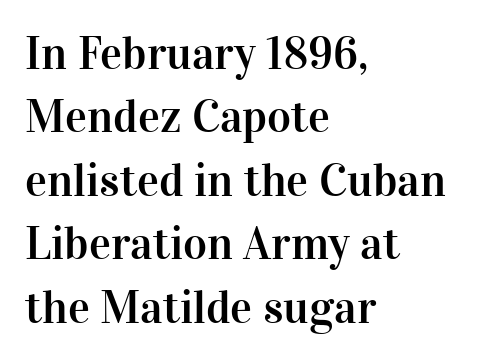
The image shows 46 px serif type, upright; set left-aligned, normal line spacing (1.38x), normal letter spacing, not underlined; high stroke contrast and a medium x-height.
